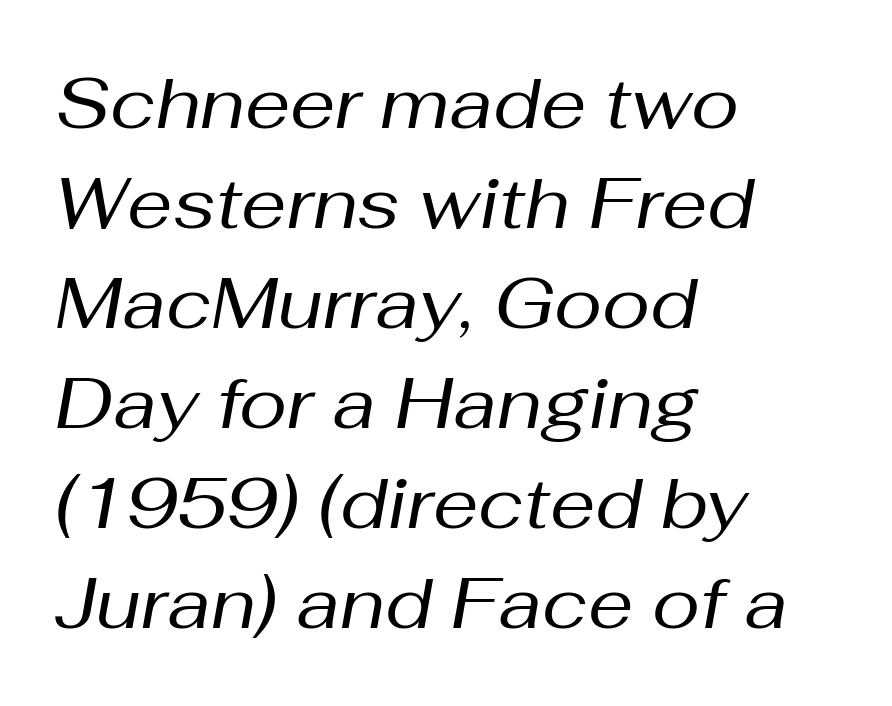
Think of a printed novel: that variable character pitch is what you see here. Look at the tracking — it's just the regular setting, nothing added. Is the stroke heavy? The answer is a plain regular-or-lighter. Normally led — the rows are evenly, conventionally spaced. The typography opts for an oblique posture over an upright one.
